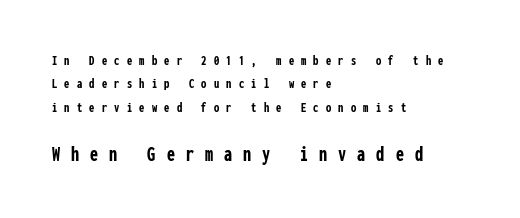
The image shows 23 px bold type, upright; set left-aligned, normal line spacing (1.56x), unusually wide letter spacing (+0.48 em), not underlined; the second (bottom) block is 1.53x larger.
